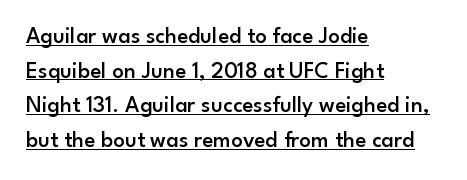
{"italic": "no", "bold": "semi", "underline": "yes", "align": "left", "line_spacing": "normal", "line_spacing_ratio": 1.51, "letter_spacing": "normal", "letter_spacing_em": 0.0, "glyph_px": 23}
